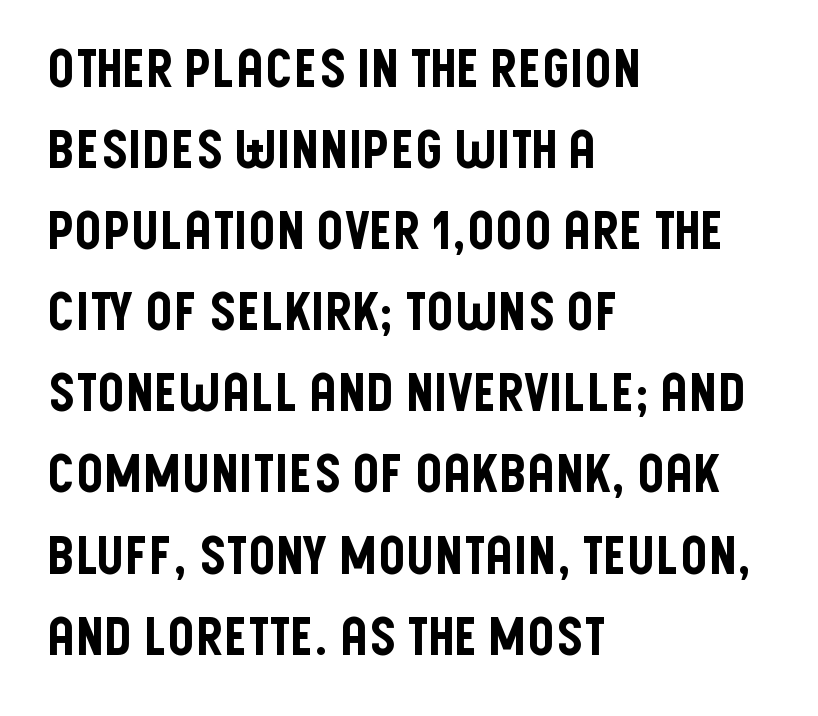
The image shows 53 px condensed sans-serif type, upright; set left-aligned, normal line spacing (1.53x), normal letter spacing, not underlined; low stroke contrast and a large x-height.
